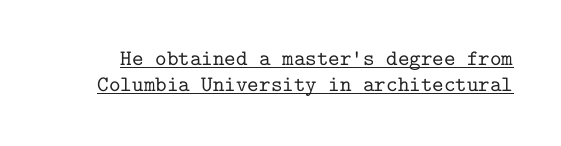
Quick note: underline on. The lettering stays uniformly vertical, giving the passage a roman look. You could call the tracking neutral — neither tight nor loose.
